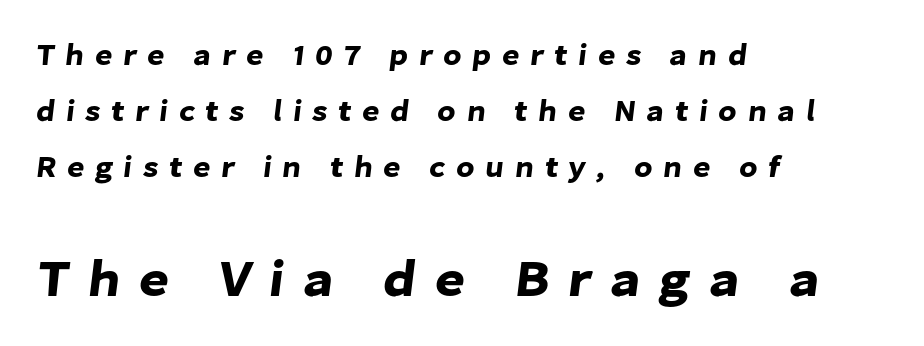
The image shows 52 px sans-serif type; set left-aligned, line spacing 1.86x, unusually wide letter spacing (+0.35 em), not underlined; the second (bottom) block is 1.73x larger; low stroke contrast and a medium x-height.
